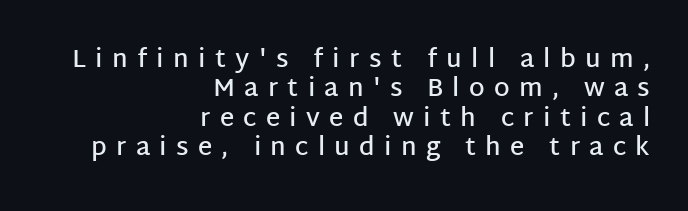
Q: Is the text bold? A: Semi-bold.
Q: Is the text italic (slanted)? A: No, it is upright.
Q: Is the text underlined? A: No.
Q: How is the paragraph aligned? A: Right-aligned.
Q: Is the spacing between letters normal or unusually wide? A: Unusually wide.
